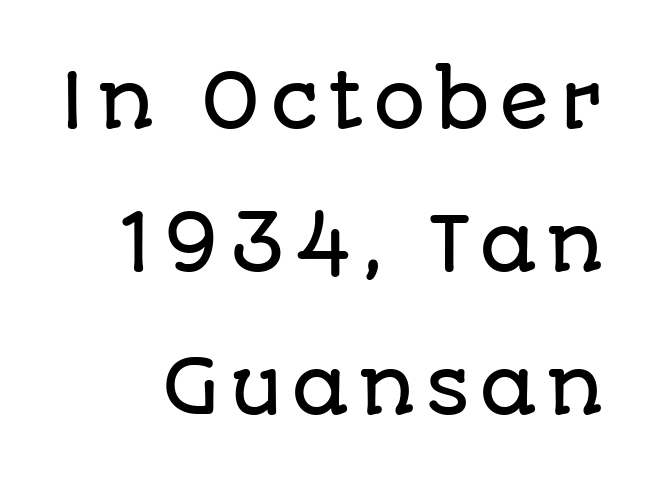
Style check: upright. The rendering shows plain stroke endings on the letterforms — a sans-serif design. The face used here is proportionally spaced, like ordinary book or web type. Whoever set this chose breathing room over compactness in the vertical rhythm.
